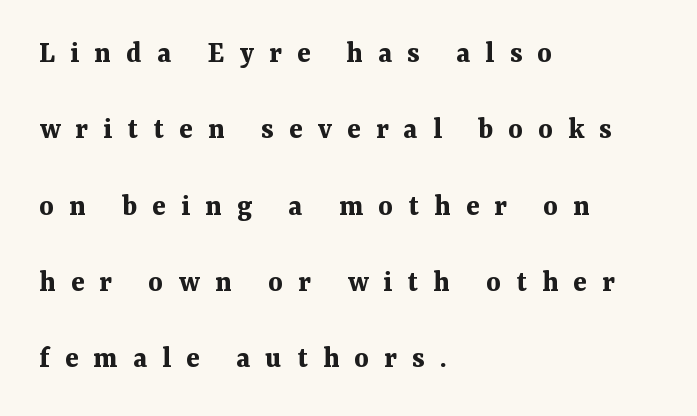
{"serif": "yes", "italic": "no", "bold": "yes", "weight": "bold", "width": "normal", "stroke_contrast": "medium", "x_height": "medium", "monospaced": "no", "underline": "no", "align": "left", "line_spacing": "loose", "line_spacing_ratio": 2.46, "letter_spacing": "wide", "letter_spacing_em": 0.49, "glyph_px": 31}
